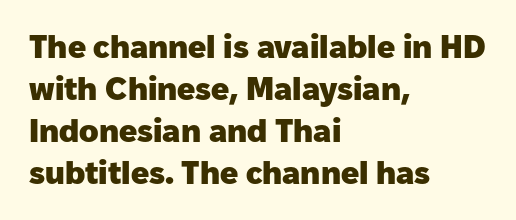
Q: Is the text bold? A: Yes.
Q: Is the text italic (slanted)? A: No, it is upright.
Q: Is the typeface a serif or a sans-serif typeface? A: Sans-serif.
Q: Is the text underlined? A: No.
Q: How is the paragraph aligned? A: Left-aligned.
Q: Is the spacing between letters normal or unusually wide? A: Normal.
Q: Is the spacing between lines tight, normal or loose? A: Normal.
Q: Width (condensed, normal, or wide)? A: Normal.
Q: Stroke contrast? A: Low.
Q: x-height? A: Medium.
Q: Monospaced? A: No.
